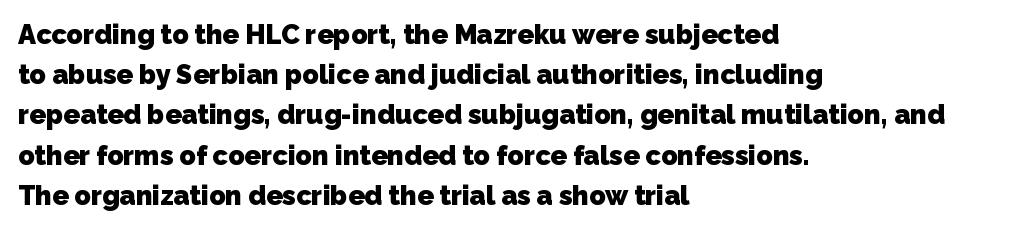
Glyph-to-glyph distance matches everyday printed text. These lines are set flush left with a ragged right edge. Words float on clear page, feet unadorned. Strokes here are thick enough to call this a true bold. The rows are spaced the way most documents space them.
